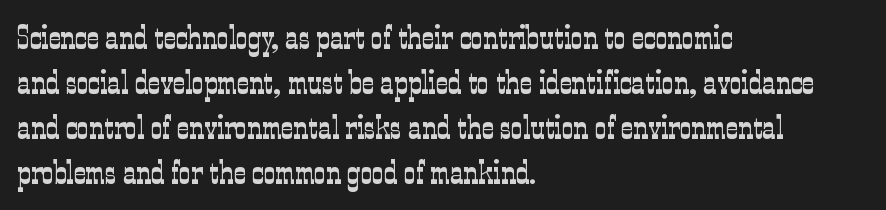
Caption: standard tracking, unaltered. Descenders are the only things crossing below the line. In terms of letterform style, serifs are clearly present. Nothing heavy about these letters — not bold at all. The ragged edge is on the right, which tells us the setting is flush left.
